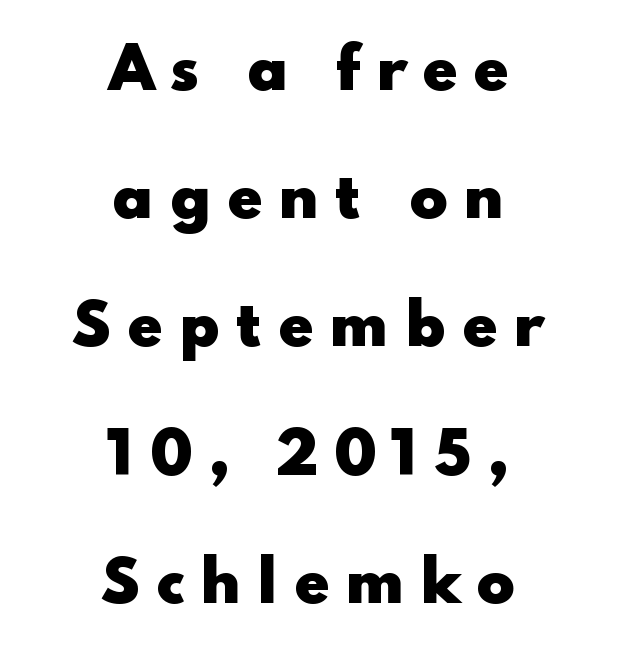
{"serif": "no", "italic": "no", "bold": "yes", "weight": "heavy", "width": "wide", "stroke_contrast": "low", "x_height": "small", "monospaced": "no", "underline": "no", "align": "center", "line_spacing": "loose", "line_spacing_ratio": 2.25, "letter_spacing": "wide", "letter_spacing_em": 0.27, "glyph_px": 57}
